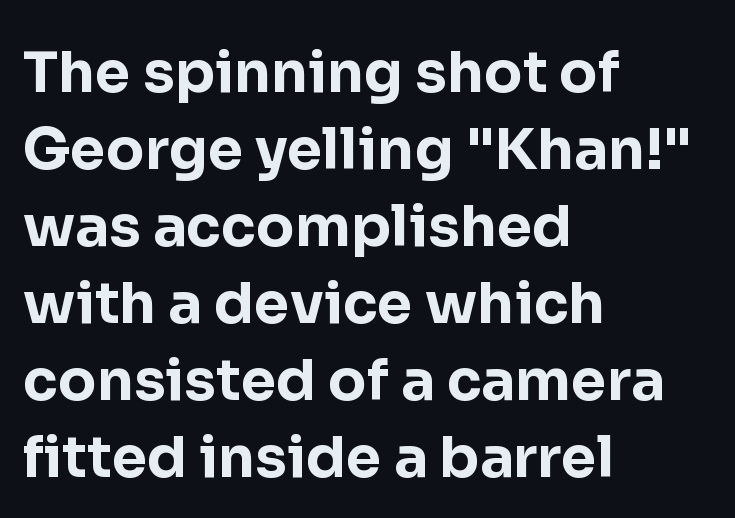
{"serif": "no", "italic": "no", "bold": "yes", "weight": "bold", "width": "normal", "stroke_contrast": "low", "x_height": "medium", "monospaced": "no", "underline": "no", "align": "left", "line_spacing": "normal", "line_spacing_ratio": 1.35, "letter_spacing": "normal", "letter_spacing_em": 0.0, "glyph_px": 57}
